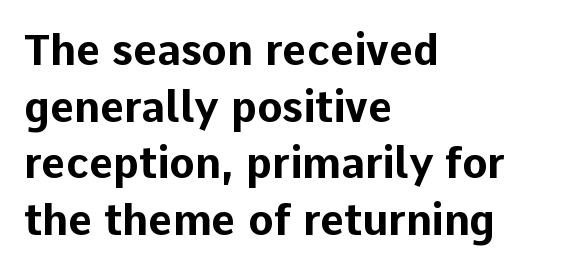
Is this a fixed-width face? No — the glyphs have proportional, varying widths. A bare baseline throughout the passage. You could call the tracking neutral — neither tight nor loose. Rendered with straight, roman letterforms.
